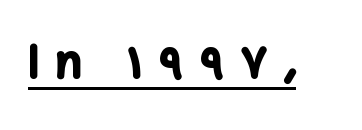
{"serif": "no", "italic": "no", "bold": "yes", "weight": "bold", "width": "normal", "stroke_contrast": "low", "x_height": "medium", "monospaced": "no", "underline": "yes", "letter_spacing": "wide", "letter_spacing_em": 0.41, "glyph_px": 44}
